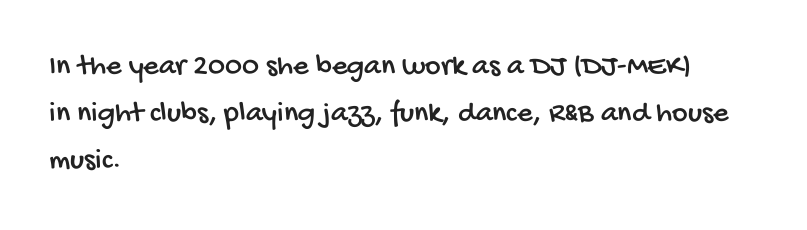
{"serif": "no", "width": "condensed", "stroke_contrast": "low", "x_height": "large", "monospaced": "no", "underline": "no", "align": "left", "line_spacing": "normal", "line_spacing_ratio": 1.57, "letter_spacing": "normal", "letter_spacing_em": 0.0, "glyph_px": 30}
